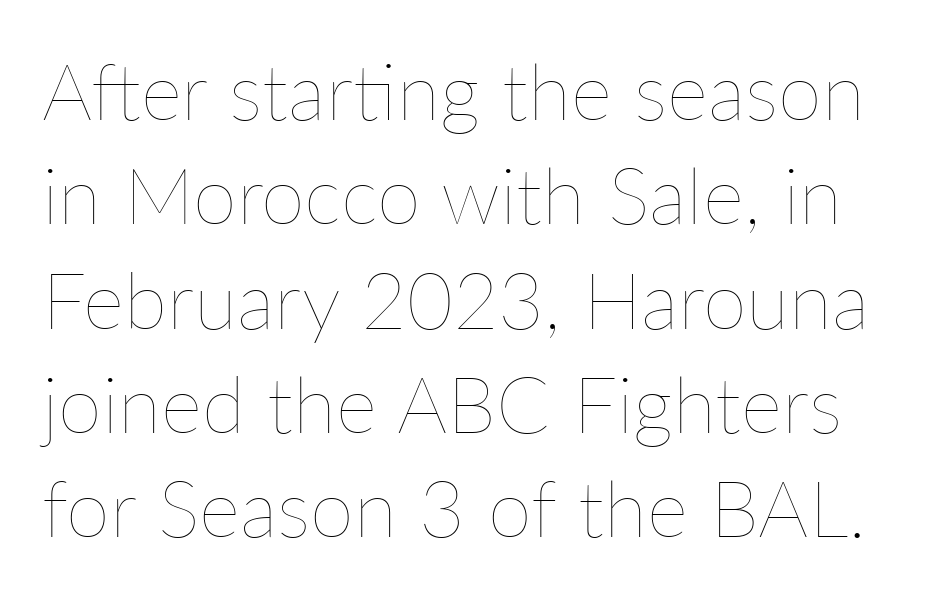
The image shows 79 px thin type, upright; set normal line spacing (1.32x), normal letter spacing, not underlined; low stroke contrast and a medium x-height.
